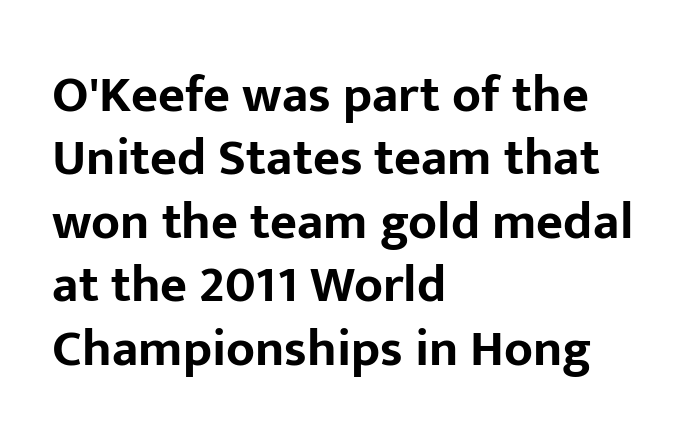
Q: Is the text bold? A: Yes.
Q: Is the text italic (slanted)? A: No, it is upright.
Q: Is the typeface a serif or a sans-serif typeface? A: Sans-serif.
Q: Is the text underlined? A: No.
Q: How is the paragraph aligned? A: Left-aligned.
Q: Is the spacing between letters normal or unusually wide? A: Normal.
Q: Width (condensed, normal, or wide)? A: Normal.
Q: Stroke contrast? A: Low.
Q: x-height? A: Medium.
Q: Monospaced? A: No.
